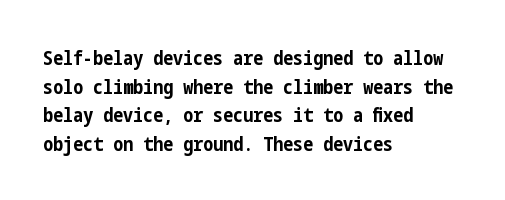
Q: Is the text bold? A: Yes.
Q: Is the text italic (slanted)? A: No, it is upright.
Q: Is the text underlined? A: No.
Q: How is the paragraph aligned? A: Left-aligned.
Q: Is the spacing between letters normal or unusually wide? A: Normal.
Q: Is the spacing between lines tight, normal or loose? A: Normal.
